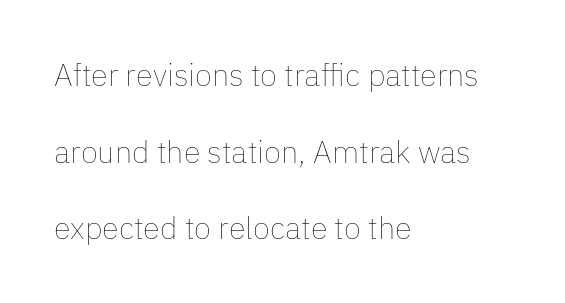
The image shows 31 px thin type, upright; set left-aligned, loose line spacing (2.47x), normal letter spacing, not underlined; low stroke contrast and a medium x-height.
